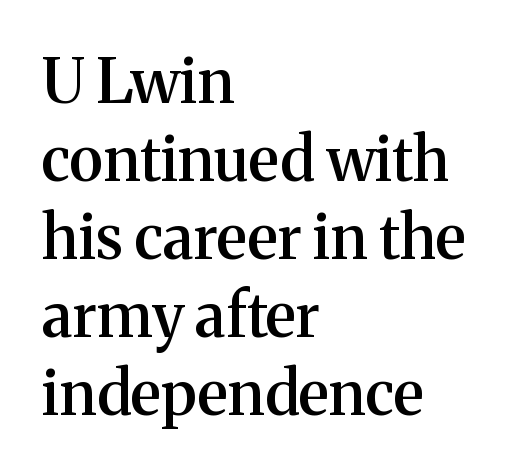
Unmarked baselines from the first word to the last. Italic? Not at all — the glyphs are vertical. Letterform terminals end in serifs throughout the passage. The tracking reads as untouched default to a designer's eye.
